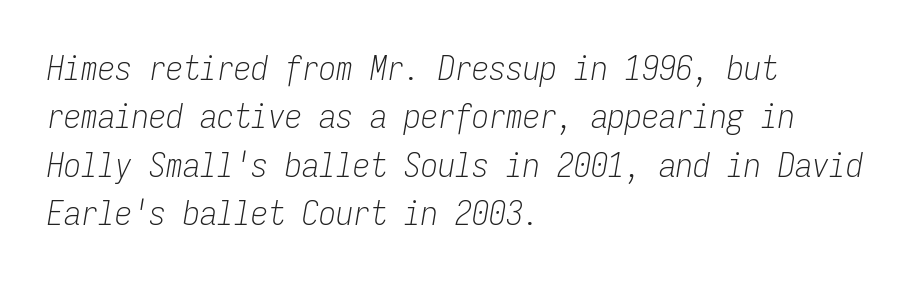
The image shows 34 px light, condensed type, italic (leaning right), monospaced; set left-aligned, normal line spacing (1.42x), normal letter spacing, not underlined; low stroke contrast and a medium x-height.
